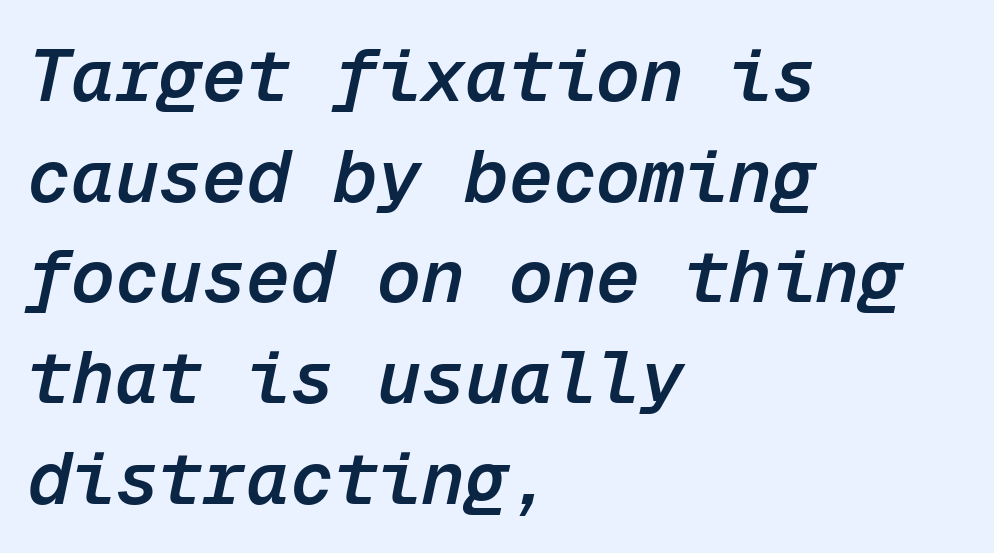
{"italic": "yes", "lean": "right", "slant_degrees": 12, "bold": "semi", "weight": "semibold", "width": "normal", "stroke_contrast": "low", "x_height": "medium", "monospaced": "yes", "underline": "no", "align": "left", "line_spacing": "normal", "line_spacing_ratio": 1.38, "letter_spacing": "normal", "letter_spacing_em": 0.0, "glyph_px": 73}
